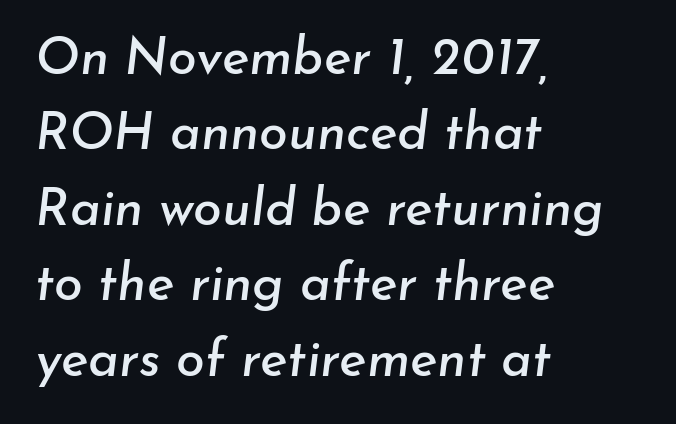
The image shows 52 px text type, italic (leaning right); set left-aligned, normal line spacing (1.45x), normal letter spacing, not underlined; low stroke contrast and a small x-height.
